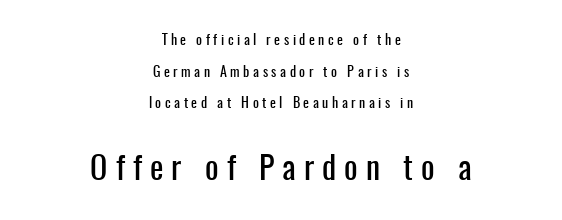
The image shows 32 px condensed sans-serif type, upright; set centered, loose line spacing (2.26x), unusually wide letter spacing (+0.25 em), not underlined; the second (bottom) block is 2.29x larger; low stroke contrast and a medium x-height.
